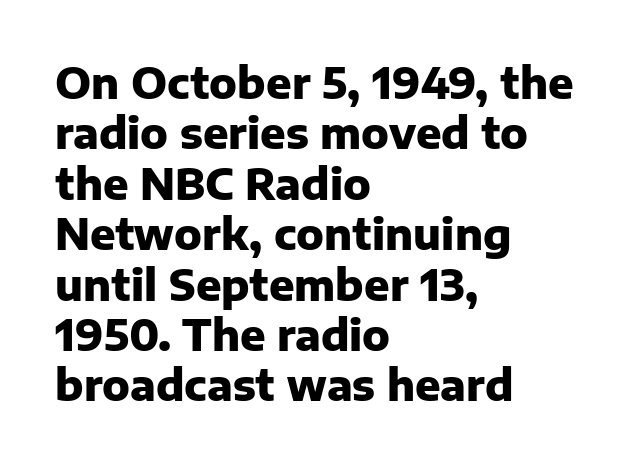
A dark, heavy texture on the line: the type is bold. Anything drawn beneath the words? Only blank space. You could not count columns in this text — the font is proportionally spaced. Between one letter and the next there's only the usual sliver of space.
